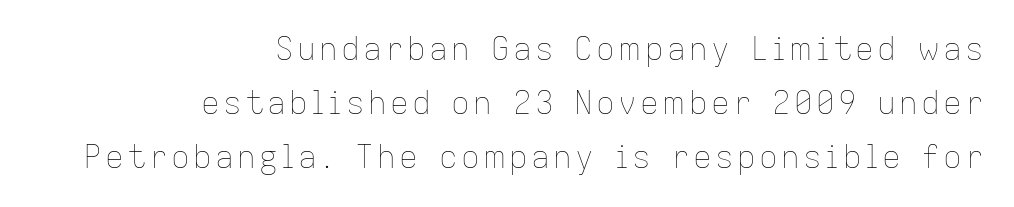
{"italic": "no", "bold": "no", "weight": "thin", "width": "normal", "stroke_contrast": "low", "x_height": "medium", "monospaced": "no", "underline": "no", "align": "right", "line_spacing_ratio": 1.74, "glyph_px": 31}
